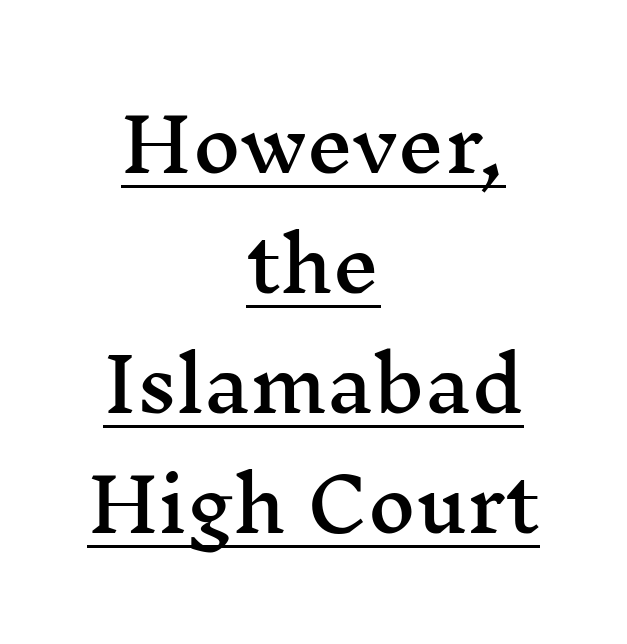
The image shows 74 px wide serif type, upright; set centered, normal line spacing (1.62x), normal letter spacing, underlined; medium stroke contrast and a medium x-height.
